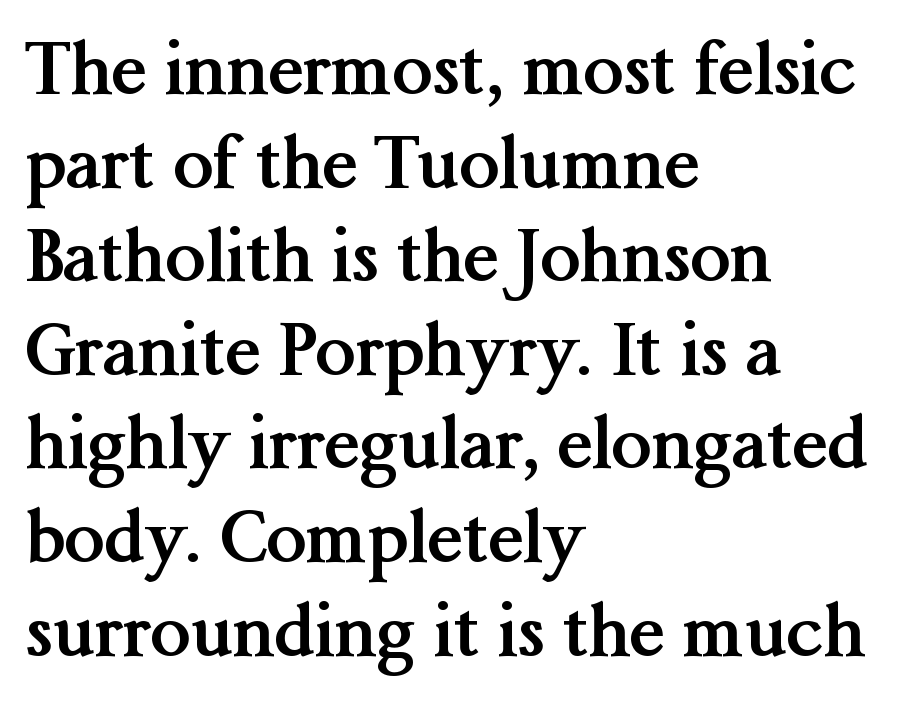
Q: Is the text bold? A: Yes.
Q: Is the text italic (slanted)? A: No, it is upright.
Q: Is the typeface a serif or a sans-serif typeface? A: Serif.
Q: Is the text underlined? A: No.
Q: How is the paragraph aligned? A: Left-aligned.
Q: Is the spacing between letters normal or unusually wide? A: Normal.
Q: Is the spacing between lines tight, normal or loose? A: Normal.
Q: Width (condensed, normal, or wide)? A: Normal.
Q: Stroke contrast? A: Medium.
Q: x-height? A: Medium.
Q: Monospaced? A: No.
